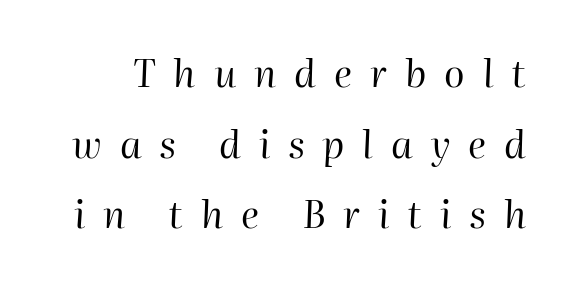
Q: Is the text bold? A: No.
Q: Is the text italic (slanted)? A: Yes, it leans right by about 2 degrees.
Q: Is the text underlined? A: No.
Q: Is the spacing between letters normal or unusually wide? A: Unusually wide.
Q: Width (condensed, normal, or wide)? A: Normal.
Q: Stroke contrast? A: High.
Q: x-height? A: Medium.
Q: Monospaced? A: No.
